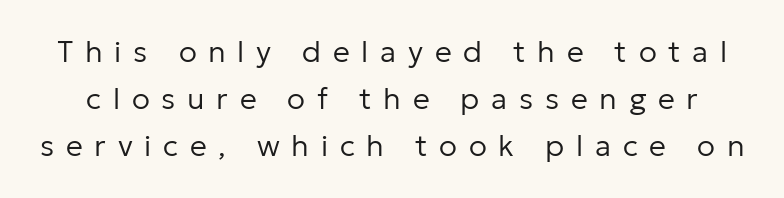
The image shows 30 px regular-weight sans-serif type, upright; set normal line spacing (1.57x), unusually wide letter spacing (+0.39 em), not underlined; low stroke contrast and a medium x-height.
